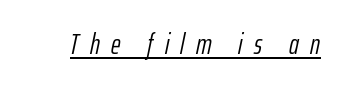
The image shows 29 px light, condensed type, italic (leaning right); set unusually wide letter spacing (+0.39 em), underlined; low stroke contrast and a medium x-height.
